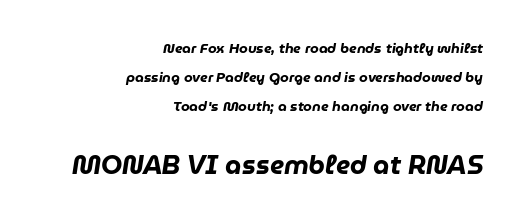
{"italic": "yes", "lean": "right", "slant_degrees": 9, "bold": "yes", "underline": "no", "align": "right", "line_spacing": "loose", "line_spacing_ratio": 2.07, "letter_spacing": "normal", "letter_spacing_em": 0.0, "larger_block": "second", "size_ratio": 1.86, "glyph_px": 26}
